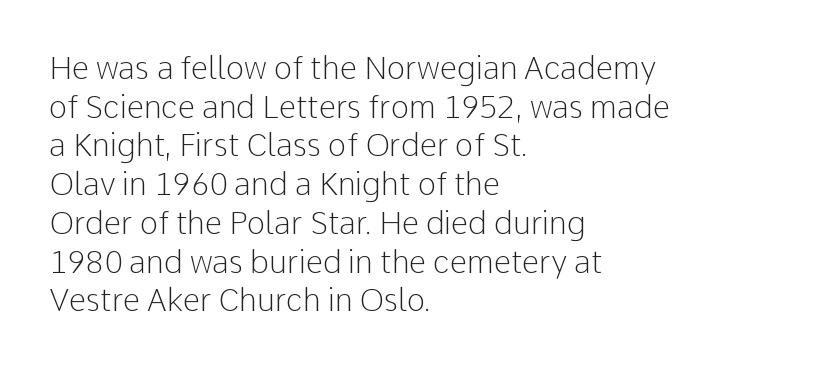
{"serif": "no", "italic": "no", "bold": "no", "weight": "light", "width": "normal", "stroke_contrast": "low", "x_height": "medium", "monospaced": "no", "underline": "no", "align": "left", "line_spacing": "normal", "line_spacing_ratio": 1.25, "letter_spacing": "normal", "letter_spacing_em": 0.0, "glyph_px": 31}
